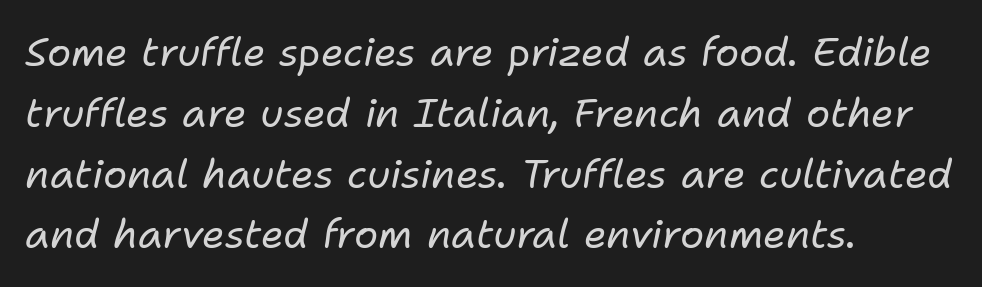
Short note: letters normally spaced. Clear beneath every line of the passage. Rows of type keep a routine distance in the vertical direction. The glyphs look as if they've been sheared to an angle.
